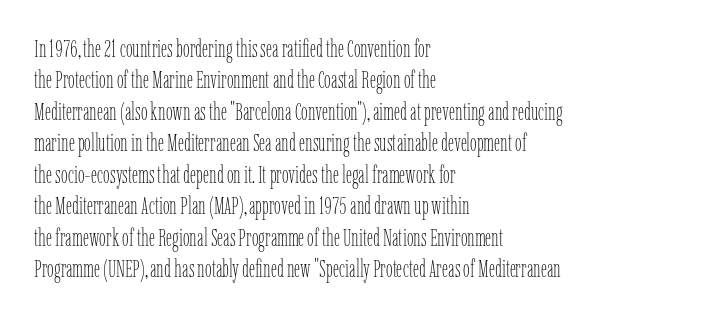
{"italic": "no", "bold": "no", "underline": "no", "align": "left", "line_spacing": "normal", "line_spacing_ratio": 1.31, "letter_spacing": "normal", "letter_spacing_em": 0.0, "glyph_px": 24}
